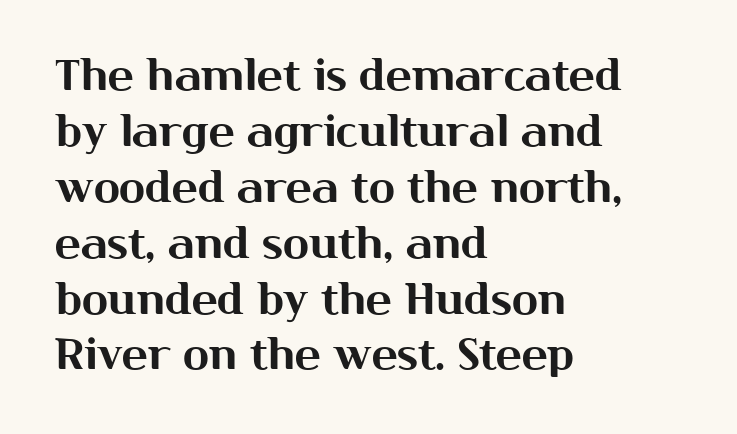
The image shows 43 px sans-serif type, upright; set left-aligned, normal line spacing (1.3x), normal letter spacing, not underlined; medium stroke contrast and a medium x-height.
